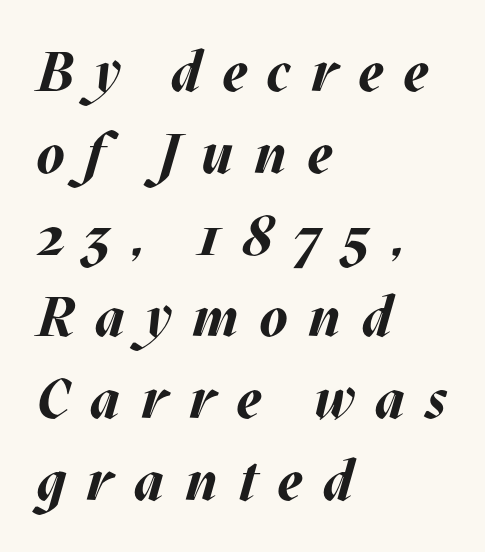
Proportional: the letters do not fall into vertical columns. Horizontal alignment here is leftward, the default for most running prose. These lines carry a lot of weight — the face is fully bold. Loose tracking; the words dissolve into strings of separated letters.
